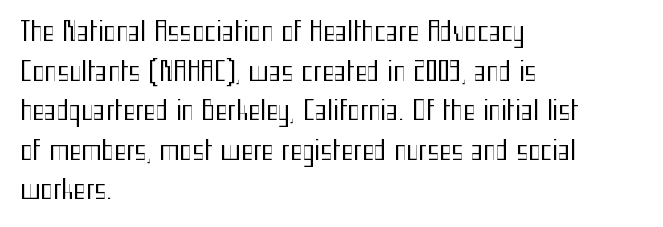
The block of text has a typical density, with ordinary space between rows. The line texture is even and compact thanks to regular tracking. Nothing heavy about these letters — not bold at all. Which margin do the lines hug? The left one — the right edge is uneven.
